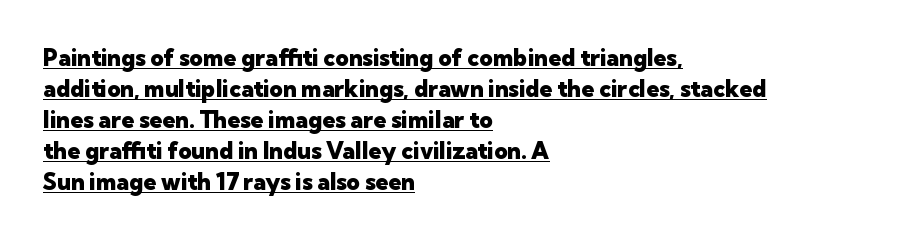
The image shows 23 px bold type, upright; set left-aligned, normal line spacing (1.35x), normal letter spacing, underlined.
